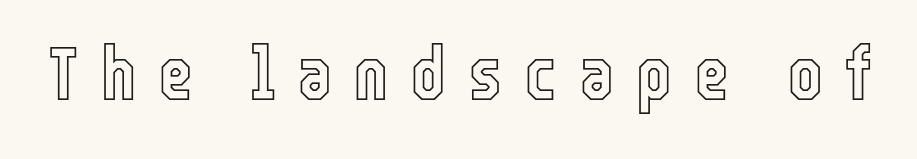
The image shows 76 px condensed type, upright; set unusually wide letter spacing (+0.28 em), not underlined; a medium x-height.
